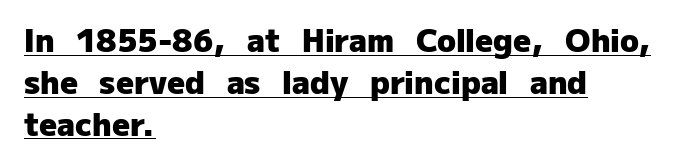
{"serif": "no", "italic": "no", "bold": "yes", "weight": "heavy", "width": "normal", "stroke_contrast": "low", "x_height": "medium", "monospaced": "no", "underline": "yes", "align": "left", "line_spacing": "normal", "line_spacing_ratio": 1.35, "letter_spacing": "normal", "letter_spacing_em": 0.0, "glyph_px": 31}
